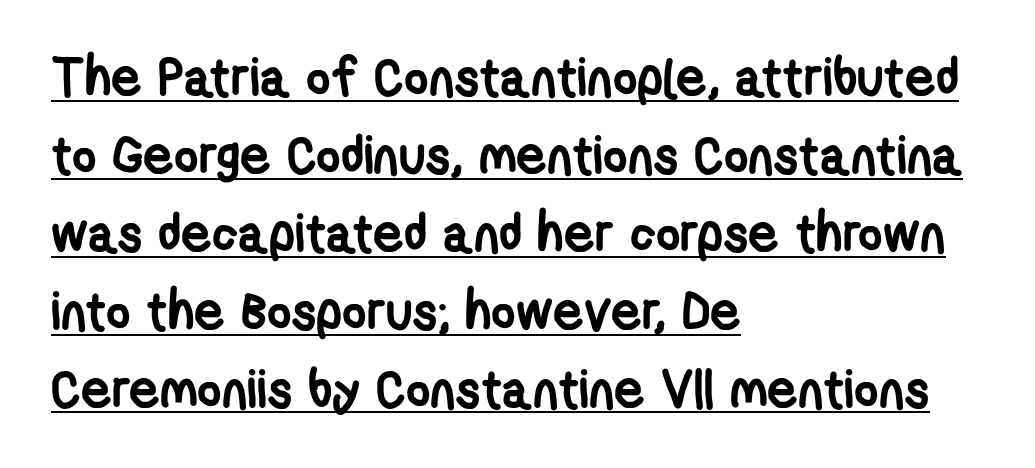
The image shows 53 px semibold, condensed sans-serif type; set left-aligned, normal line spacing (1.47x), normal letter spacing, underlined; low stroke contrast and a medium x-height.
